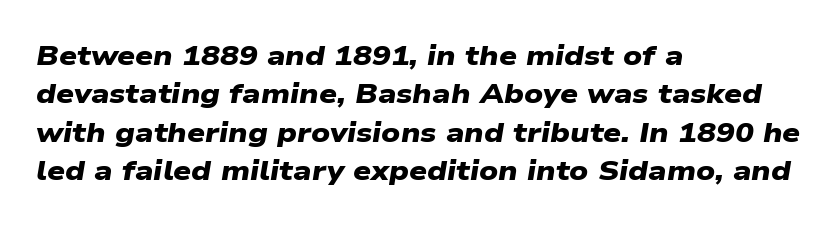
The glyphs in this specimen are sans serif. The line texture is even and compact thanks to regular tracking. Every letter is thick-stroked: bold, no question. In terms of leading, this rendering sits right in the middle.
